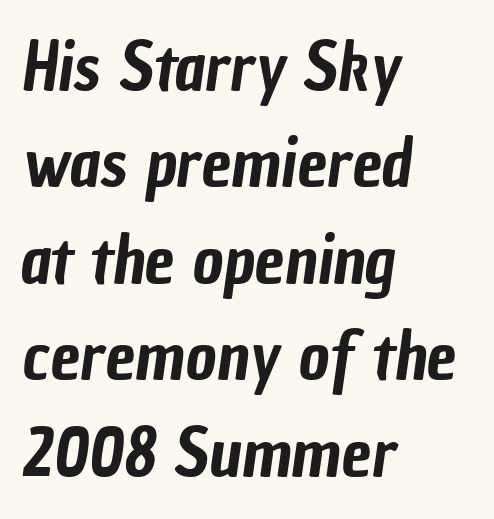
The image shows 67 px condensed sans-serif type; set left-aligned, normal line spacing (1.44x), normal letter spacing, not underlined; low stroke contrast and a medium x-height.
